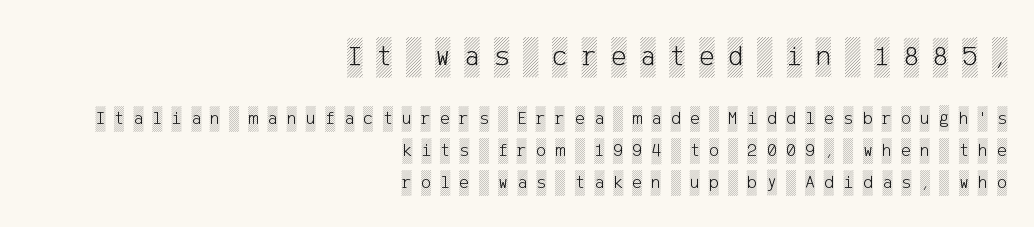
The emphasis by scale lands on block number one, above. A typesetter would call this heavily tracked-out type. This block has exactly the height ordinary leading produces. Beneath every word, the page is bare. The lettering stays uniformly vertical, giving the passage a roman look.
